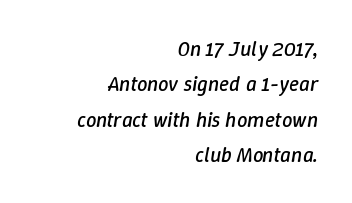
The image shows 21 px text type, italic (leaning right); set right-aligned, normal line spacing (1.68x), normal letter spacing, not underlined.
